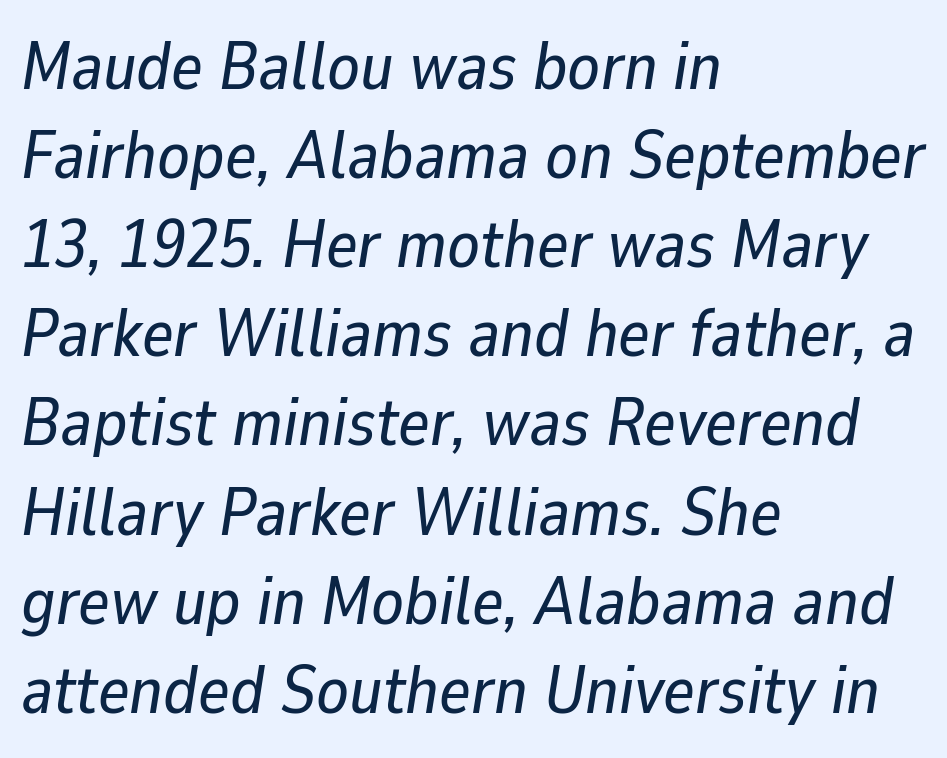
This rendering leaves character spacing at its baseline value. Interline gaps are of average width in this sample. The specimen reads as italic at a glance. Is this a fixed-width face? No — the glyphs have proportional, varying widths.
